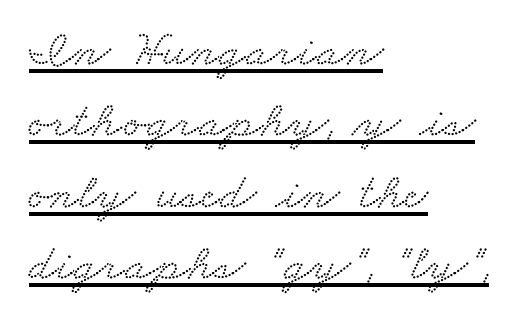
{"width": "wide", "stroke_contrast": "low", "x_height": "small", "monospaced": "no", "underline": "yes", "align": "left", "line_spacing": "normal", "line_spacing_ratio": 1.4, "letter_spacing": "normal", "letter_spacing_em": 0.0, "glyph_px": 51}
